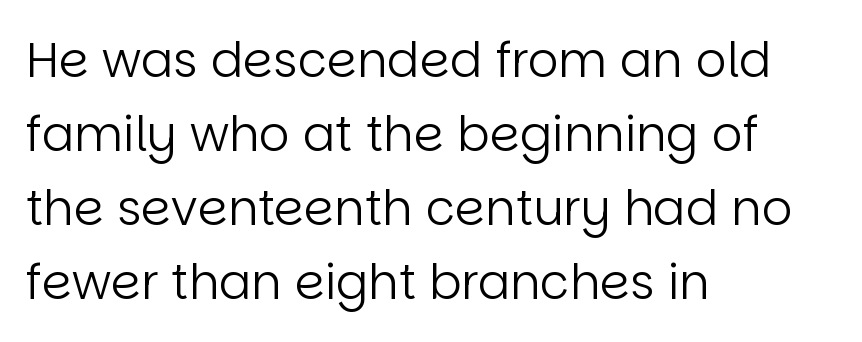
A quiet, ordinary-to-light weight characterises the typeface. The text block is weighted toward the left margin, trailing off unevenly rightward. The font's upright variant was chosen for this text. Note: no serifs on the glyphs. Reading down the column, the eye jumps a familiar distance to each next line.
